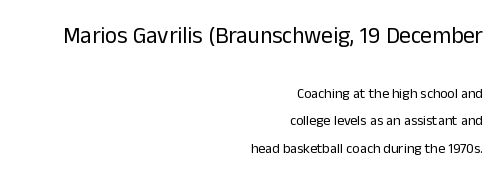
Q: Is the text bold? A: No.
Q: Is the text italic (slanted)? A: No, it is upright.
Q: Is the text underlined? A: No.
Q: How is the paragraph aligned? A: Right-aligned.
Q: Is the spacing between letters normal or unusually wide? A: Normal.
Q: Is the spacing between lines tight, normal or loose? A: Loose.
Q: Which block of text is set in a larger size, the first (top) or the second (bottom)? A: The first (top) one.
